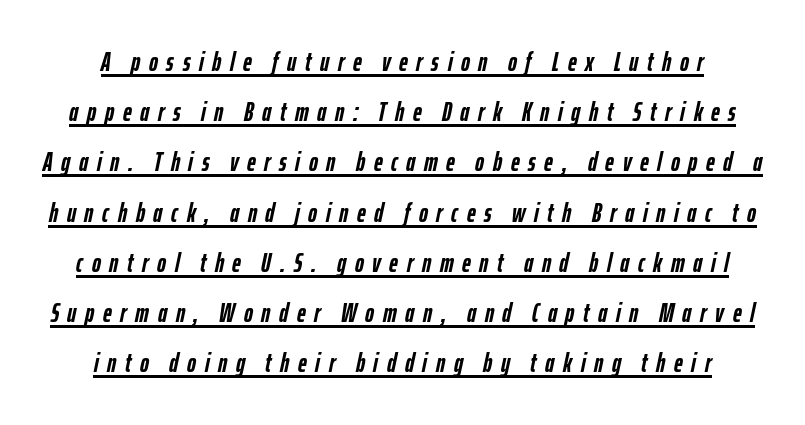
Somebody hit Ctrl+U on this one — the words are underlined. A typesetter would call this heavily tracked-out type. If you drew a line through each stem, it would be angled. These words are printed bold, with thick strokes throughout.
